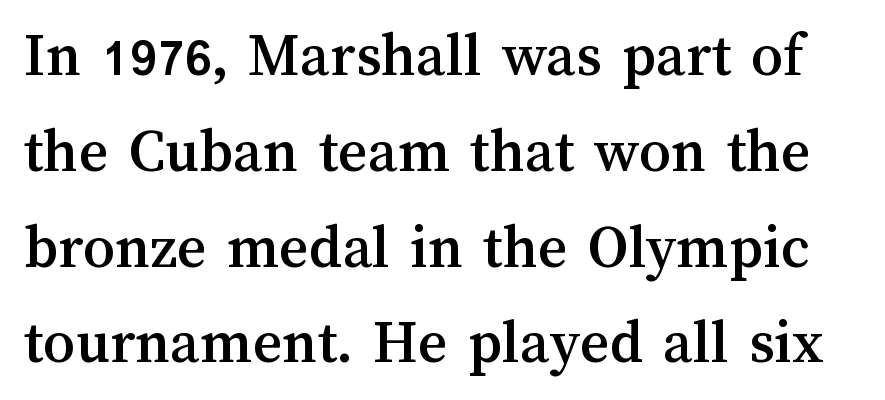
{"italic": "no", "width": "normal", "stroke_contrast": "medium", "x_height": "medium", "monospaced": "no", "underline": "no", "line_spacing": "normal", "line_spacing_ratio": 1.52, "letter_spacing": "normal", "letter_spacing_em": 0.0, "glyph_px": 63}
